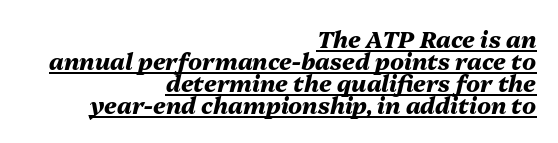
The image shows 23 px bold type, italic (leaning right); set right-aligned, tight line spacing (0.96x), normal letter spacing, underlined.
